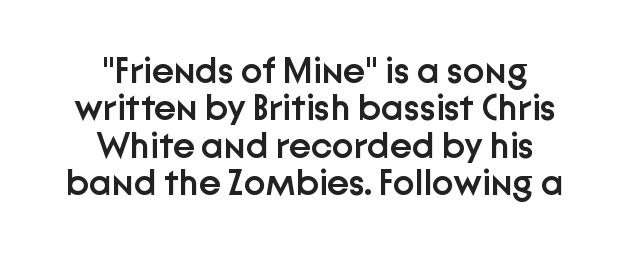
Every stem runs plumb, perpendicular to the baseline. A typesetter would call this proportional, since set widths differ per character. Summary of vertical rhythm: compact, with narrow interline spacing. A bit beefed up — I'd call it semibold rather than bold. This is sans-serif lettering, the kind often seen on screens and signage. Letter spacing: default.
